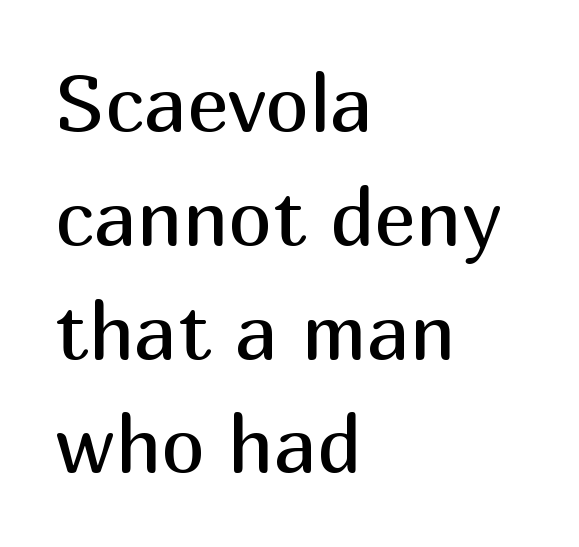
The image shows 79 px regular-weight sans-serif type, upright; set left-aligned, normal line spacing (1.44x), normal letter spacing, not underlined; medium stroke contrast and a medium x-height.
